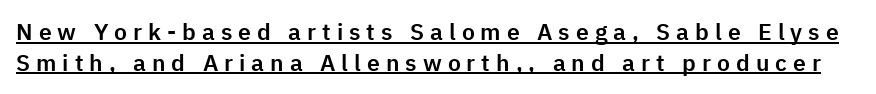
Does a line run under the words? Yes, clearly. Quick note: not italic, upright. A normal amount of white space separates one row of letters from the next. Look at the tracking — it's clearly loosened, letters drifting apart.
